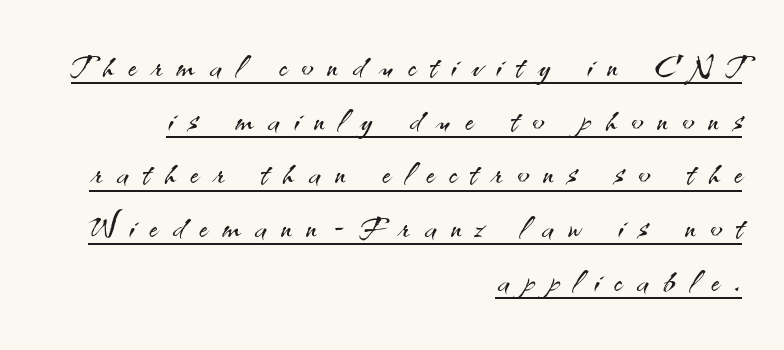
Q: Is the text bold? A: No.
Q: Is the text italic (slanted)? A: Yes.
Q: Is the typeface a serif or a sans-serif typeface? A: Sans-serif.
Q: Is the text underlined? A: Yes.
Q: How is the paragraph aligned? A: Right-aligned.
Q: Is the spacing between letters normal or unusually wide? A: Unusually wide.
Q: Width (condensed, normal, or wide)? A: Normal.
Q: Stroke contrast? A: Medium.
Q: x-height? A: Small.
Q: Monospaced? A: No.
